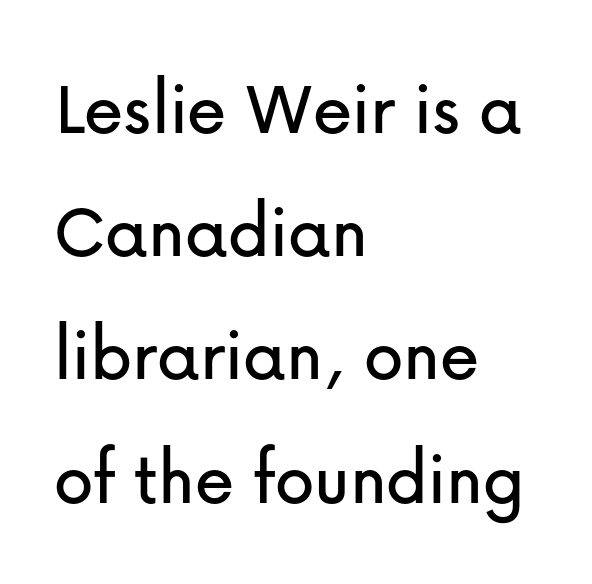
{"serif": "no", "italic": "no", "width": "normal", "stroke_contrast": "low", "x_height": "medium", "monospaced": "no", "underline": "no", "align": "left", "line_spacing": "normal", "line_spacing_ratio": 1.56, "letter_spacing": "normal", "letter_spacing_em": 0.0, "glyph_px": 79}
